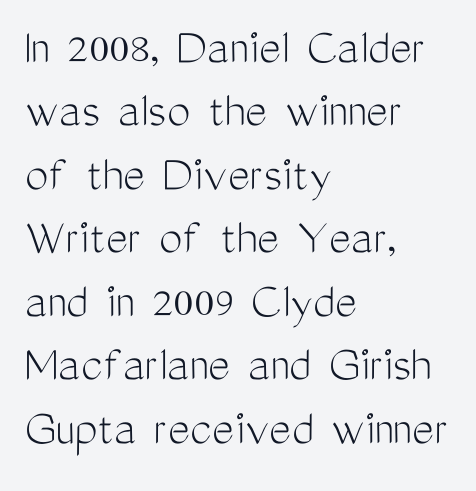
The image shows 52 px light, condensed sans-serif type, upright; set left-aligned, line spacing 1.22x, normal letter spacing, not underlined; medium stroke contrast and a medium x-height.
